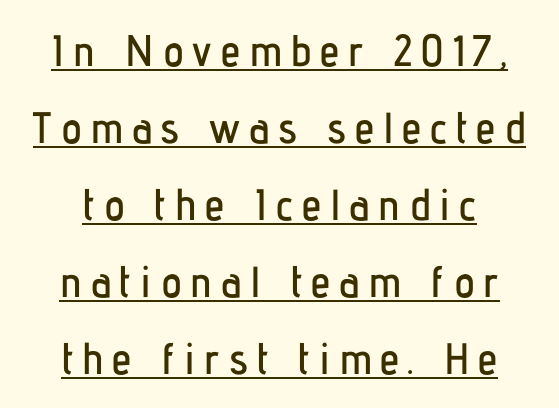
{"serif": "no", "italic": "no", "width": "condensed", "stroke_contrast": "low", "x_height": "medium", "monospaced": "no", "underline": "yes", "align": "center", "line_spacing_ratio": 1.75, "letter_spacing": "wide", "letter_spacing_em": 0.2, "glyph_px": 44}
